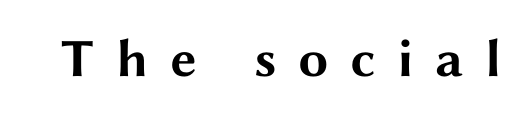
The image shows 54 px bold, wide sans-serif type, upright; set unusually wide letter spacing (+0.4 em), not underlined; medium stroke contrast and a medium x-height.
